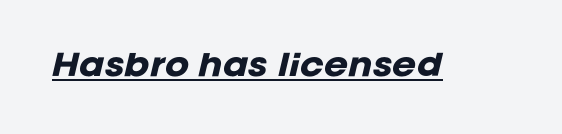
{"italic": "yes", "lean": "right", "slant_degrees": 12, "bold": "yes", "weight": "heavy", "width": "normal", "stroke_contrast": "low", "x_height": "large", "monospaced": "no", "underline": "yes", "letter_spacing": "normal", "letter_spacing_em": 0.0, "glyph_px": 29}
